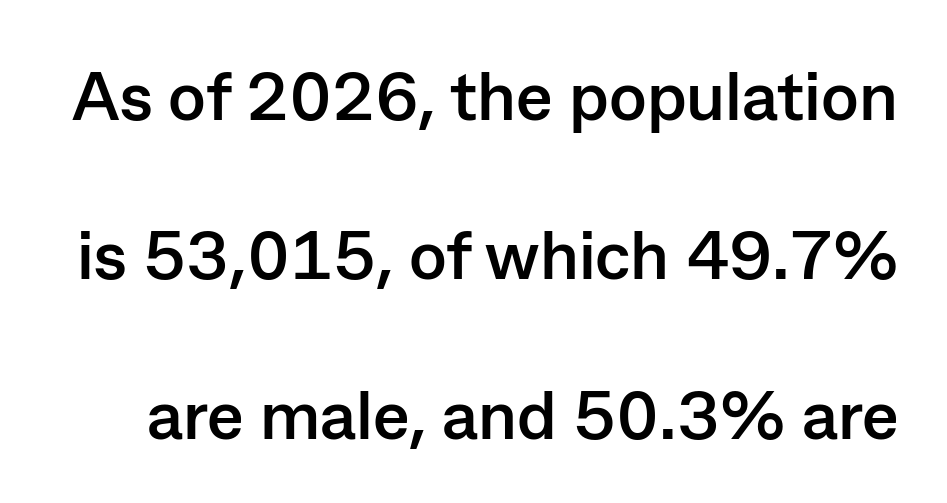
{"serif": "no", "italic": "no", "bold": "yes", "weight": "semibold", "width": "normal", "stroke_contrast": "low", "x_height": "medium", "monospaced": "no", "underline": "no", "line_spacing": "loose", "line_spacing_ratio": 2.31, "letter_spacing": "normal", "letter_spacing_em": 0.0, "glyph_px": 69}
